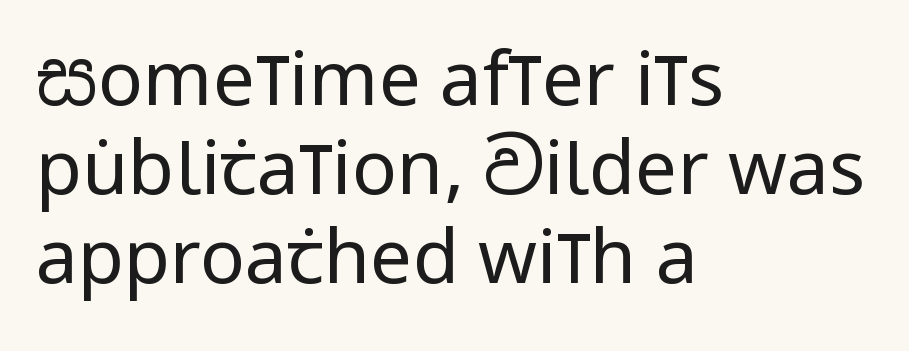
The image shows 75 px regular-weight, condensed sans-serif type, upright; set left-aligned, line spacing 1.19x, normal letter spacing, not underlined; low stroke contrast and a large x-height.
